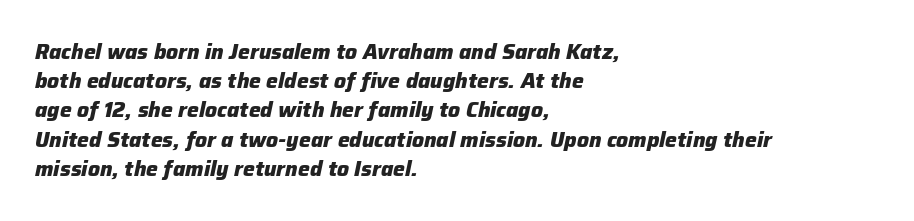
Vertical spacing — default. A student would call this left alignment; a typographer would say flush left, rag right. Letter spacing: default. Characters are canted at an angle relative to the baseline's perpendicular.
